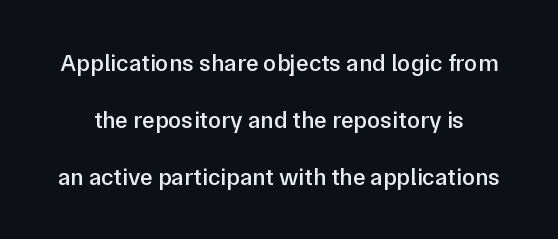
{"italic": "no", "bold": "semi", "underline": "no", "line_spacing": "loose", "line_spacing_ratio": 2.37, "letter_spacing": "normal", "letter_spacing_em": 0.0, "glyph_px": 24}
